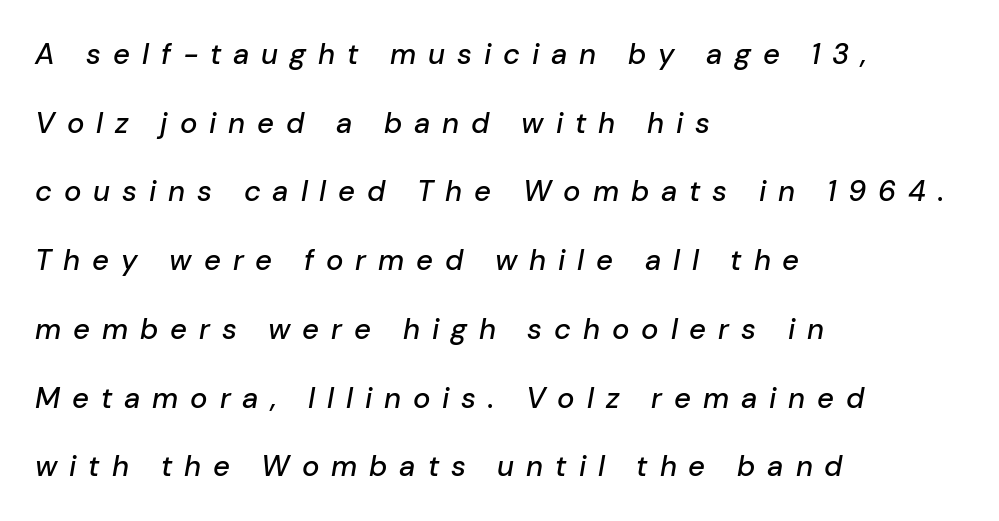
The image shows 29 px text type, italic (leaning right); set left-aligned, loose line spacing (2.37x), unusually wide letter spacing (+0.41 em), not underlined; low stroke contrast and a medium x-height.
